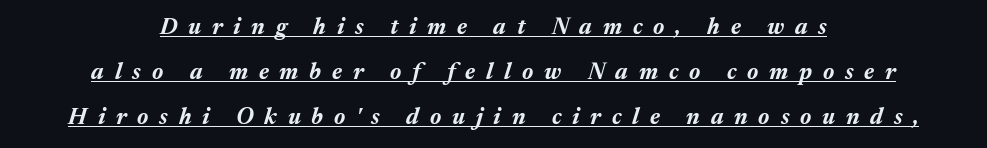
{"italic": "yes", "lean": "right", "slant_degrees": 17, "bold": "yes", "underline": "yes", "align": "center", "line_spacing": "loose", "line_spacing_ratio": 1.95, "letter_spacing": "wide", "letter_spacing_em": 0.47, "glyph_px": 23}
